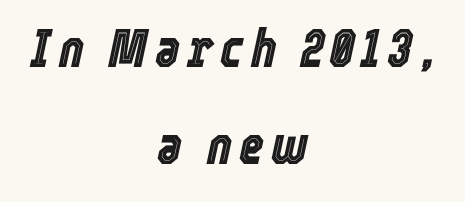
The image shows 54 px condensed type, italic (leaning right); set centered, line spacing 1.8x, not underlined; a medium x-height.
